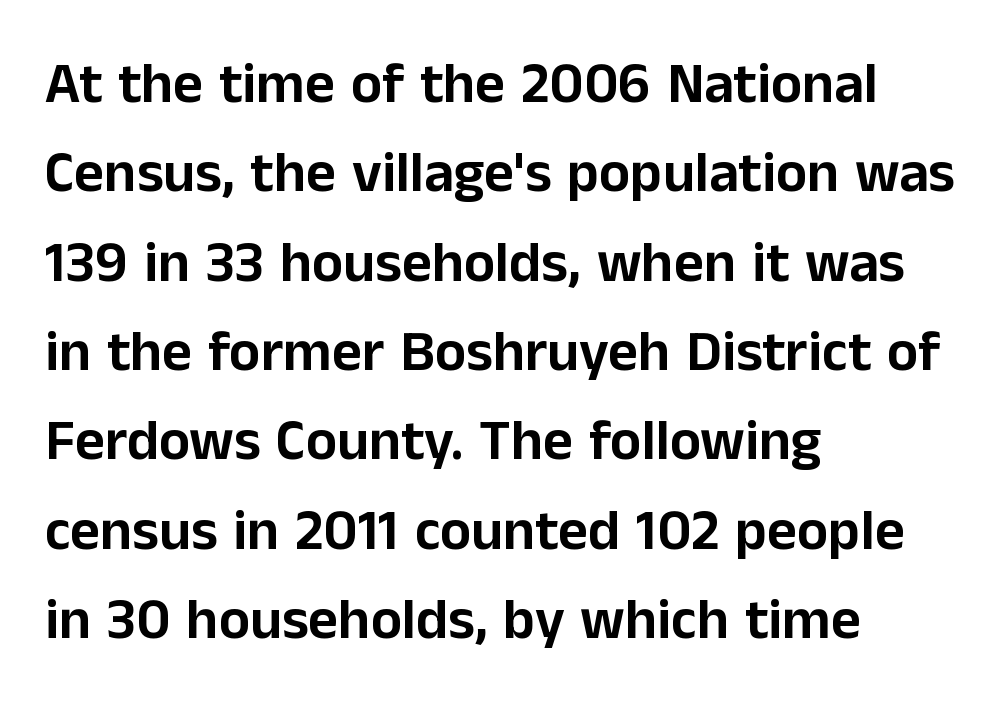
Q: Is the text italic (slanted)? A: No, it is upright.
Q: Is the typeface a serif or a sans-serif typeface? A: Sans-serif.
Q: Is the text underlined? A: No.
Q: How is the paragraph aligned? A: Left-aligned.
Q: Is the spacing between letters normal or unusually wide? A: Normal.
Q: Is the spacing between lines tight, normal or loose? A: Normal.
Q: Width (condensed, normal, or wide)? A: Normal.
Q: Stroke contrast? A: Low.
Q: x-height? A: Medium.
Q: Monospaced? A: No.
